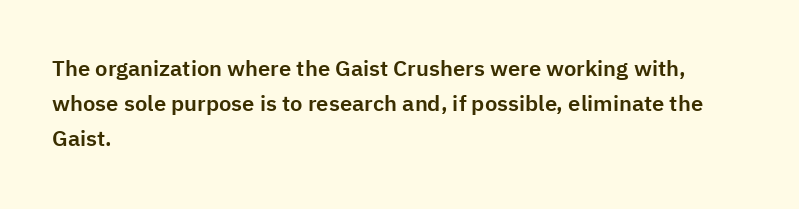
The letters stand straight up with perfectly vertical stems. The strip under each line holds only bare page. Each new line begins a customary step beneath the previous one. Inter-character spacing is left at the font's built-in metrics. The paragraph shown leans on its left margin.
